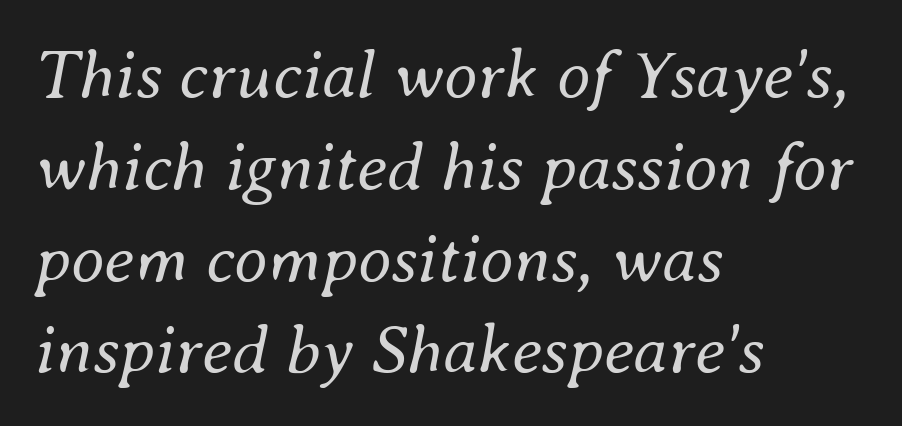
Q: Is the text bold? A: No.
Q: Is the text italic (slanted)? A: Yes, it leans right by about 8 degrees.
Q: Is the text underlined? A: No.
Q: How is the paragraph aligned? A: Left-aligned.
Q: Is the spacing between letters normal or unusually wide? A: Normal.
Q: Is the spacing between lines tight, normal or loose? A: Normal.
Q: Width (condensed, normal, or wide)? A: Normal.
Q: Stroke contrast? A: Medium.
Q: x-height? A: Small.
Q: Monospaced? A: No.
